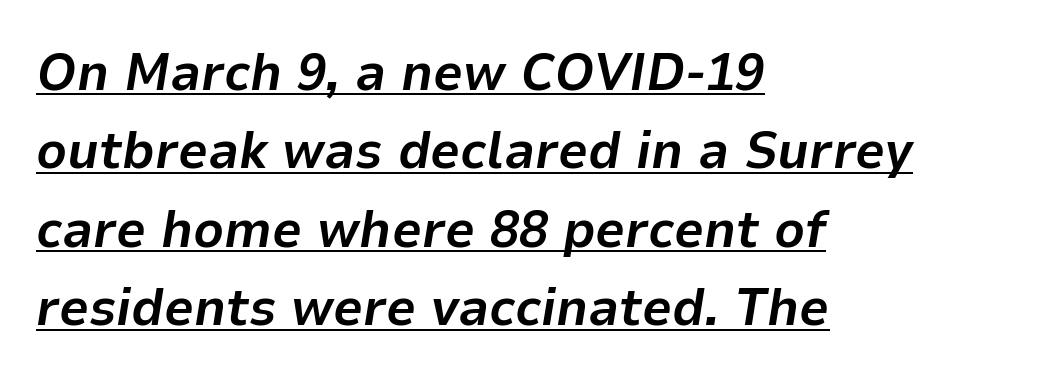
{"italic": "yes", "lean": "right", "slant_degrees": 9, "bold": "yes", "weight": "bold", "width": "normal", "stroke_contrast": "low", "x_height": "medium", "monospaced": "no", "underline": "yes", "align": "left", "line_spacing": "normal", "line_spacing_ratio": 1.48, "letter_spacing": "normal", "letter_spacing_em": 0.0, "glyph_px": 53}
